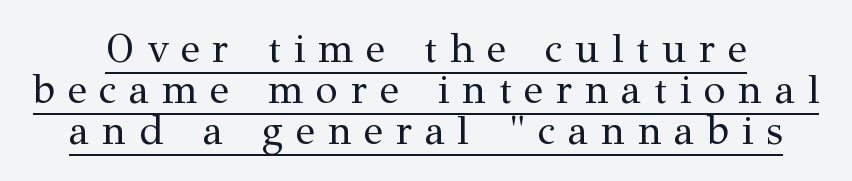
Q: Is the text bold? A: No.
Q: Is the text italic (slanted)? A: No, it is upright.
Q: Is the typeface a serif or a sans-serif typeface? A: Serif.
Q: Is the text underlined? A: Yes.
Q: Is the spacing between letters normal or unusually wide? A: Unusually wide.
Q: Is the spacing between lines tight, normal or loose? A: Tight.
Q: Width (condensed, normal, or wide)? A: Normal.
Q: Stroke contrast? A: Medium.
Q: x-height? A: Medium.
Q: Monospaced? A: No.
